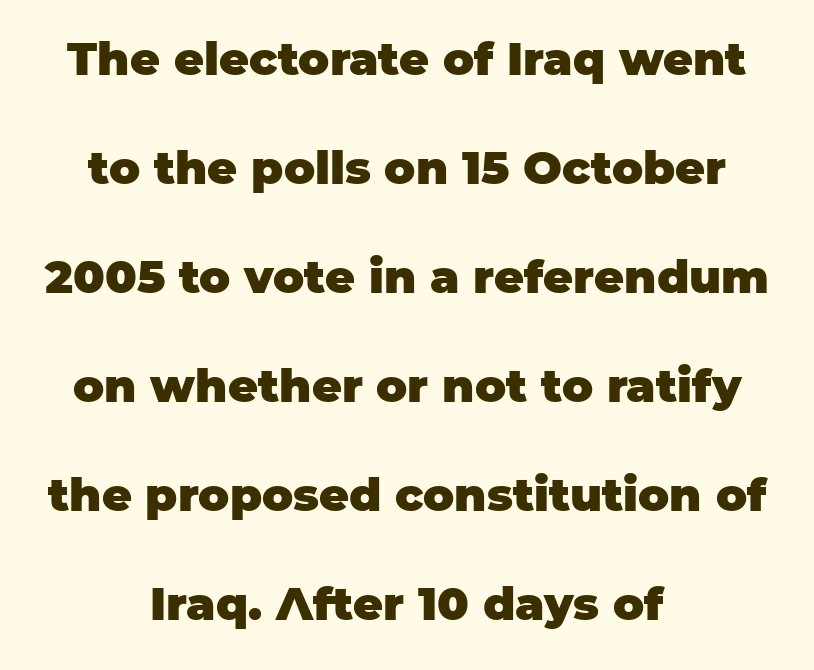
The image shows 46 px heavy sans-serif type, upright; set centered, loose line spacing (2.37x), normal letter spacing, not underlined; low stroke contrast and a large x-height.
